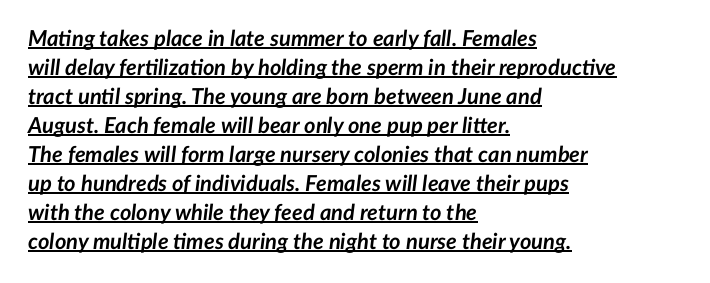
The image shows 22 px bold type, italic (leaning right); set left-aligned, normal line spacing (1.32x), normal letter spacing, underlined.
